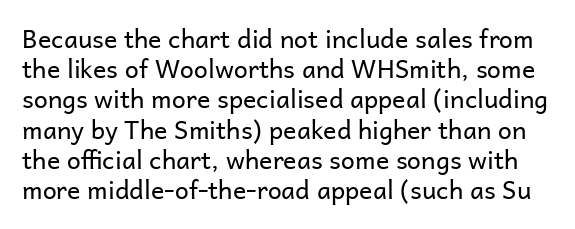
Q: Is the text bold? A: No.
Q: Is the text italic (slanted)? A: No, it is upright.
Q: Is the text underlined? A: No.
Q: Is the spacing between letters normal or unusually wide? A: Normal.
